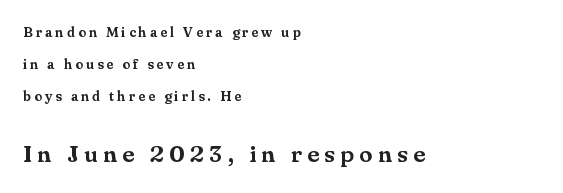
The image shows 24 px text type, upright; set left-aligned, loose line spacing (2.29x), unusually wide letter spacing (+0.22 em), not underlined; the second (bottom) block is 1.71x larger.
